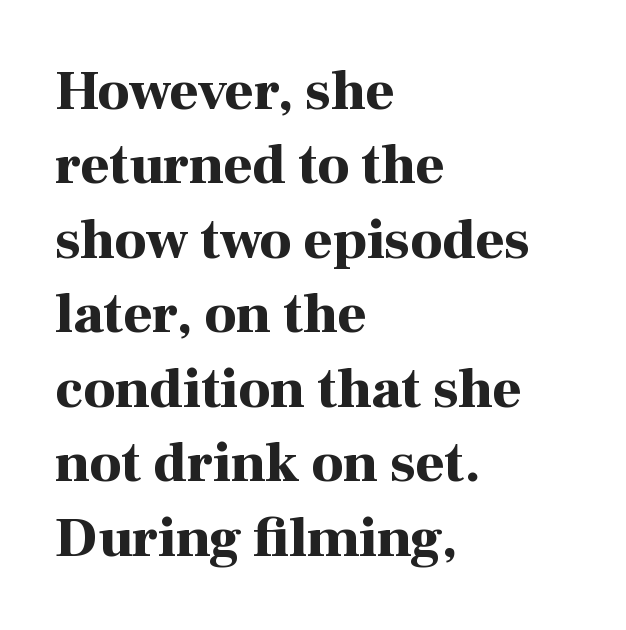
Q: Is the text bold? A: Yes.
Q: Is the text italic (slanted)? A: No, it is upright.
Q: Is the typeface a serif or a sans-serif typeface? A: Serif.
Q: Is the text underlined? A: No.
Q: How is the paragraph aligned? A: Left-aligned.
Q: Is the spacing between letters normal or unusually wide? A: Normal.
Q: Is the spacing between lines tight, normal or loose? A: Normal.
Q: Width (condensed, normal, or wide)? A: Normal.
Q: Stroke contrast? A: High.
Q: x-height? A: Medium.
Q: Monospaced? A: No.
